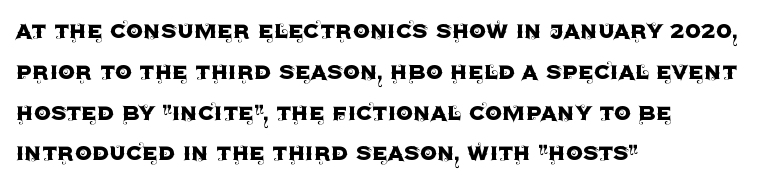
The typography opts for an upright posture over an oblique one. Descenders hang freely into open space. The rag falls on the right side of this text block. No extra tracking has been applied to these lines. Does the leading feel generous? No, just average.
